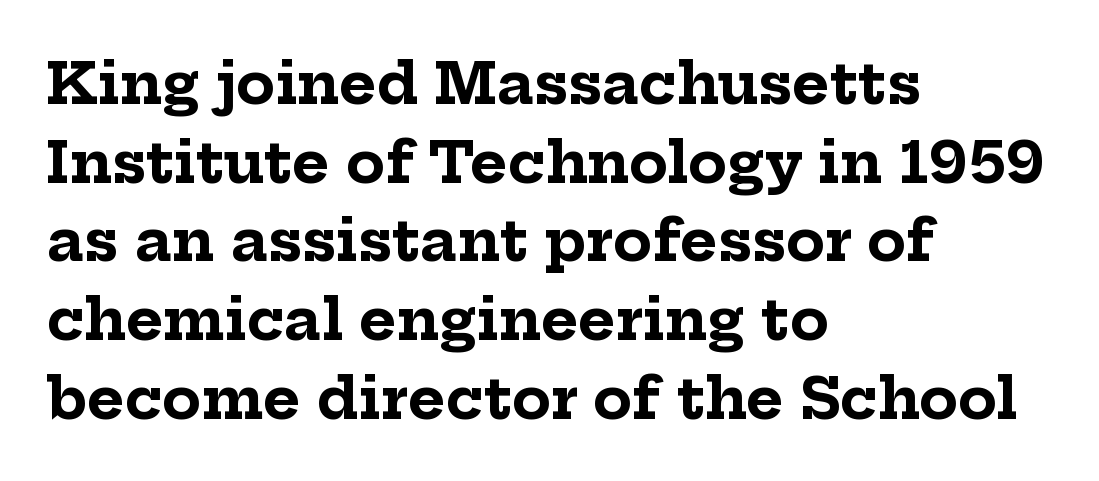
Q: Is the text bold? A: Yes.
Q: Is the text italic (slanted)? A: No, it is upright.
Q: Is the typeface a serif or a sans-serif typeface? A: Serif.
Q: Is the text underlined? A: No.
Q: How is the paragraph aligned? A: Left-aligned.
Q: Is the spacing between letters normal or unusually wide? A: Normal.
Q: Is the spacing between lines tight, normal or loose? A: Normal.
Q: Width (condensed, normal, or wide)? A: Normal.
Q: Stroke contrast? A: Low.
Q: x-height? A: Medium.
Q: Monospaced? A: No.
